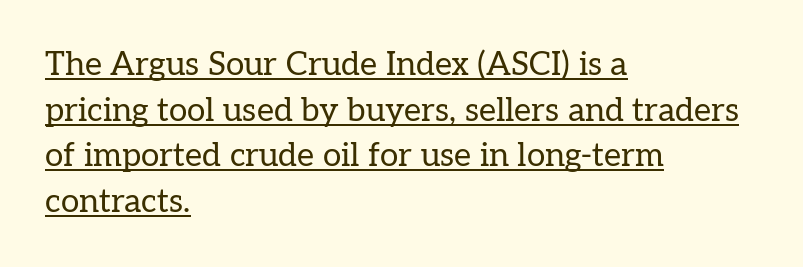
The image shows 33 px regular-weight serif type, upright; set left-aligned, normal line spacing (1.38x), normal letter spacing, underlined; low stroke contrast and a medium x-height.
